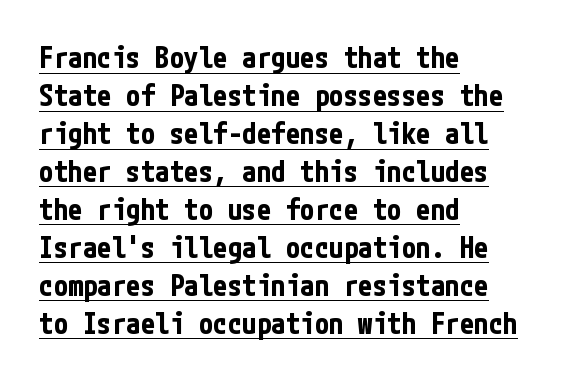
The image shows 29 px bold, condensed sans-serif type, upright; set left-aligned, normal line spacing (1.31x), normal letter spacing, underlined; low stroke contrast and a medium x-height.
